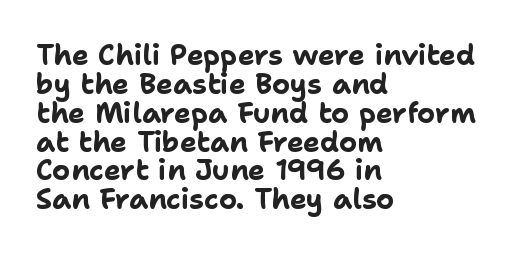
The image shows 28 px bold sans-serif type, upright; set left-aligned, tight line spacing (1.03x), normal letter spacing, not underlined; low stroke contrast and a medium x-height.
